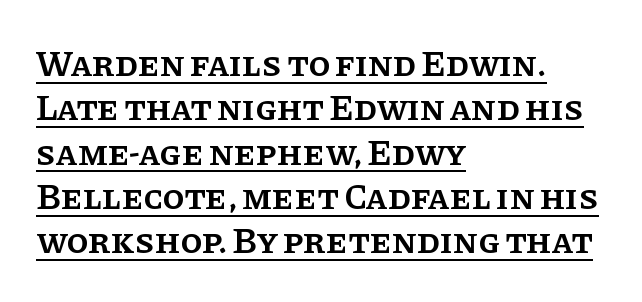
Does the lettering tilt? It doesn't — this is upright. Compared with a centered layout, this one pins lines to the left instead. No extra tracking has been applied to these lines. Has an underline been added? It has. What weight is shown? A semibold, between regular and bold.
